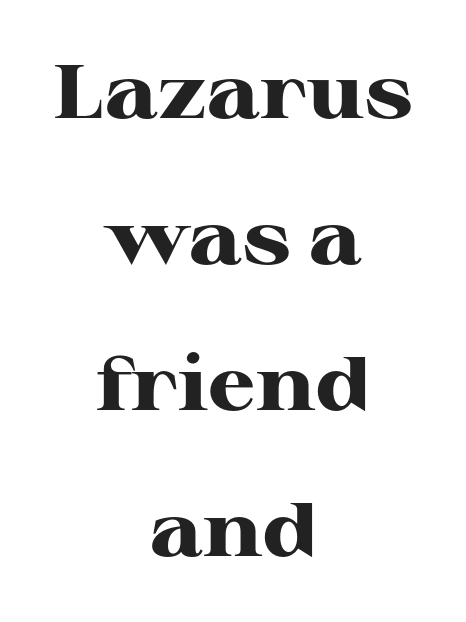
The image shows 76 px heavy, wide serif type, upright; set centered, loose line spacing (1.92x), normal letter spacing, not underlined; high stroke contrast and a medium x-height.
